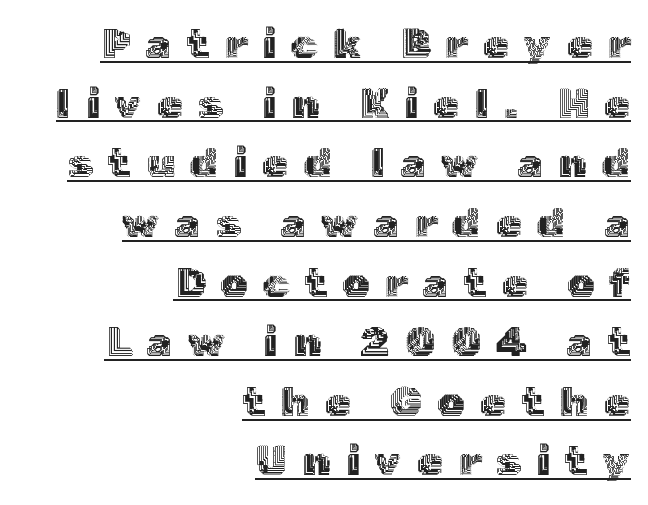
This sample is right-justified, so line beginnings fall wherever the words allow. The string is rendered with underlining switched on. Is there any slant? The stems are plumb. The face used here is proportionally spaced, like ordinary book or web type.
